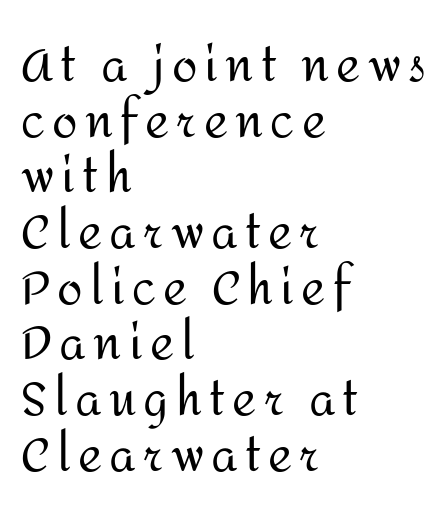
Q: Is the text bold? A: No.
Q: Is the text italic (slanted)? A: No, it is upright.
Q: Is the typeface a serif or a sans-serif typeface? A: Sans-serif.
Q: Is the text underlined? A: No.
Q: How is the paragraph aligned? A: Left-aligned.
Q: Width (condensed, normal, or wide)? A: Normal.
Q: Stroke contrast? A: Medium.
Q: x-height? A: Medium.
Q: Monospaced? A: No.
